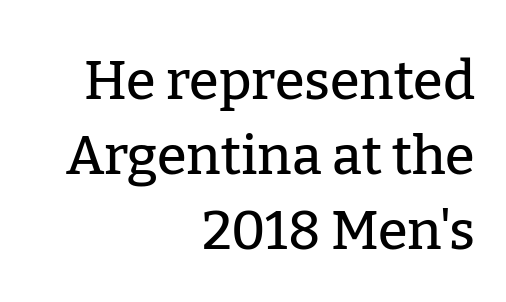
Q: Is the text italic (slanted)? A: No, it is upright.
Q: Is the typeface a serif or a sans-serif typeface? A: Serif.
Q: Is the text underlined? A: No.
Q: How is the paragraph aligned? A: Right-aligned.
Q: Is the spacing between letters normal or unusually wide? A: Normal.
Q: Is the spacing between lines tight, normal or loose? A: Normal.
Q: Width (condensed, normal, or wide)? A: Normal.
Q: Stroke contrast? A: Low.
Q: x-height? A: Medium.
Q: Monospaced? A: No.
